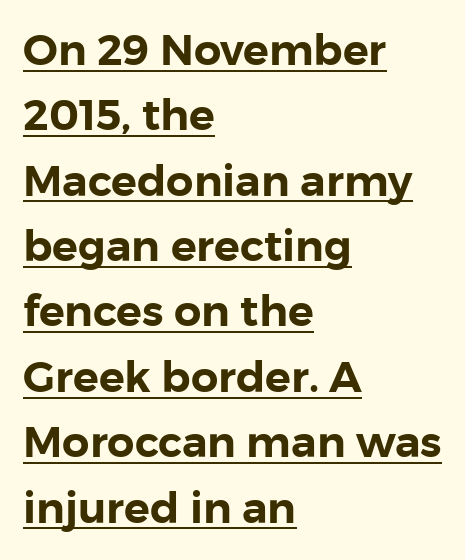
Observe the absence of serifs on each vertical stroke in this sample. Beneath each row of characters lies a ruled line. Regarding leading, the lines here are spaced in the standard way. The lettering stays uniformly vertical, giving the passage a roman look.
